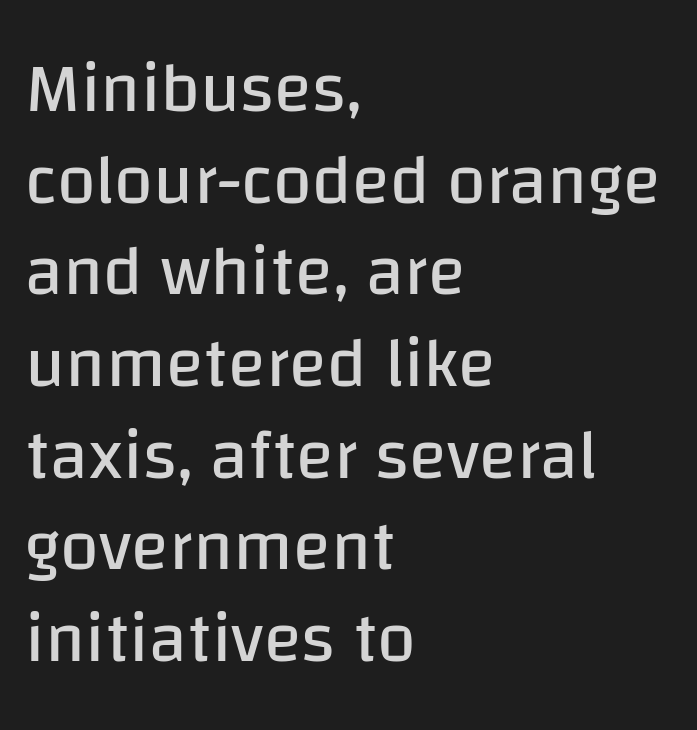
{"serif": "no", "italic": "no", "bold": "no", "weight": "regular", "width": "normal", "stroke_contrast": "low", "x_height": "large", "monospaced": "no", "underline": "no", "align": "left", "line_spacing": "normal", "line_spacing_ratio": 1.31, "letter_spacing": "normal", "letter_spacing_em": 0.0, "glyph_px": 70}
